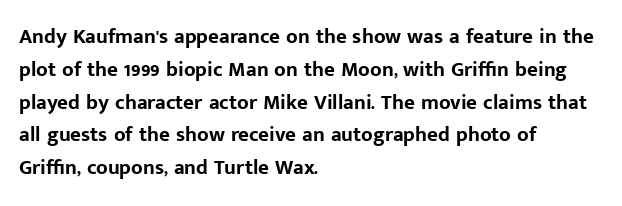
The image shows 21 px bold type, upright; set left-aligned, normal line spacing (1.56x), normal letter spacing, not underlined.
